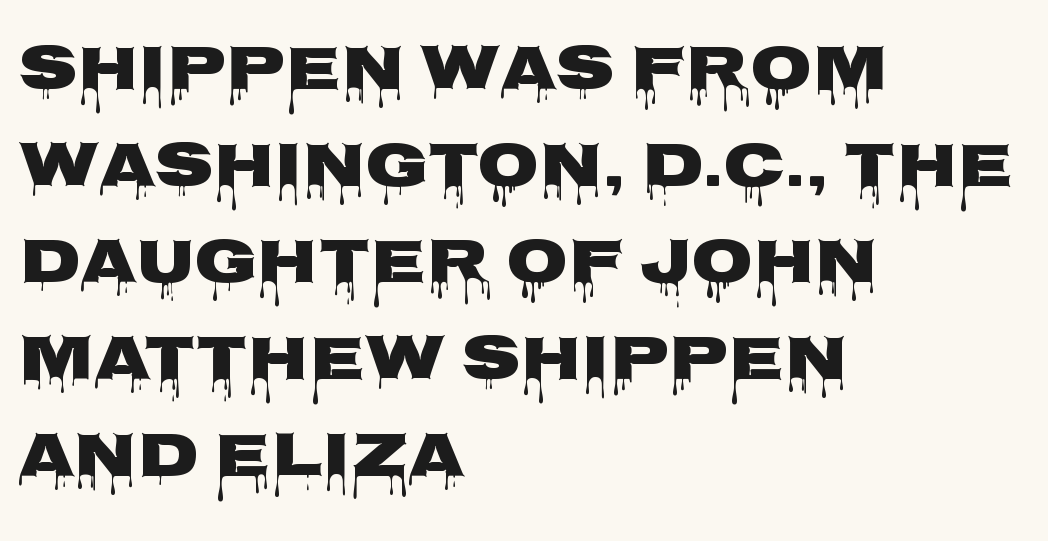
Nope, not italic — everything's standing straight. Quick note: underline off. Nothing unusual about the tracking: characters are spaced as the font intends. Stroke terminals: plain, sans-serif.
